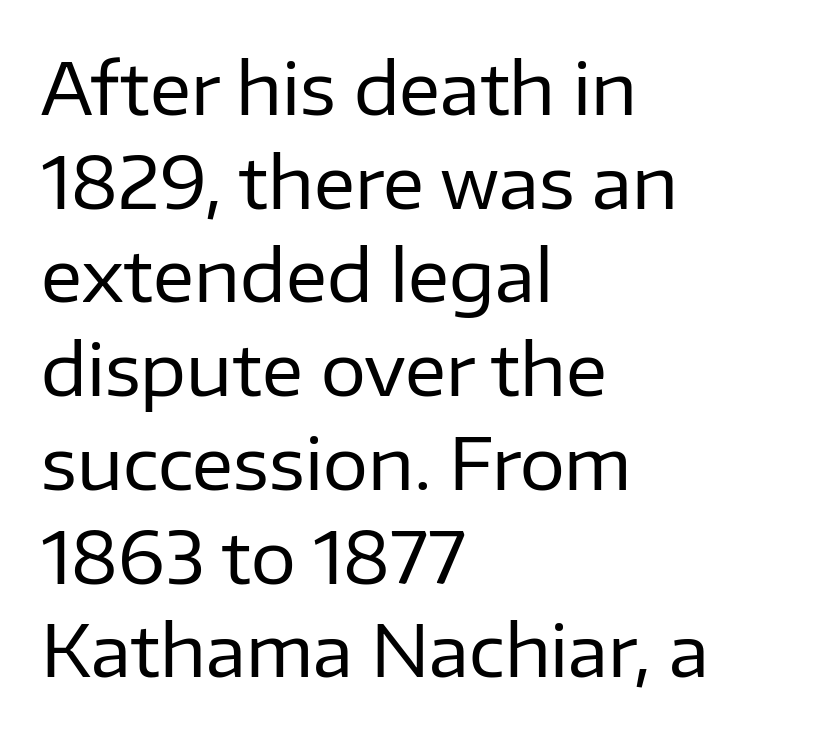
The image shows 71 px regular-weight sans-serif type, upright; set left-aligned, normal line spacing (1.32x), normal letter spacing, not underlined; low stroke contrast and a medium x-height.
